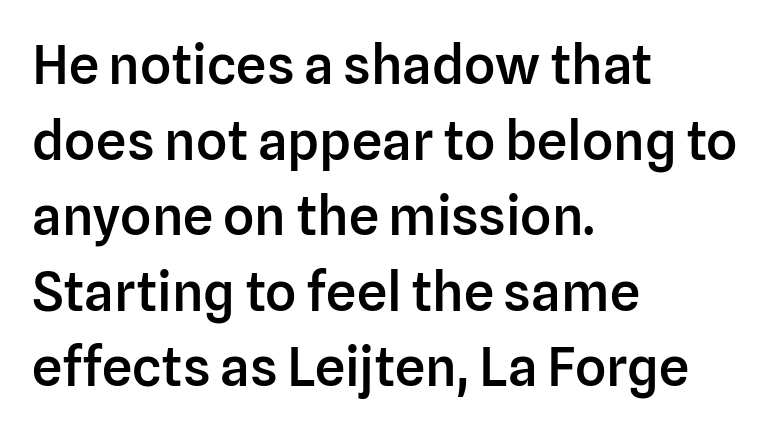
Q: Is the text bold? A: Semi-bold.
Q: Is the text italic (slanted)? A: No, it is upright.
Q: Is the typeface a serif or a sans-serif typeface? A: Sans-serif.
Q: Is the text underlined? A: No.
Q: How is the paragraph aligned? A: Left-aligned.
Q: Is the spacing between letters normal or unusually wide? A: Normal.
Q: Is the spacing between lines tight, normal or loose? A: Normal.
Q: Width (condensed, normal, or wide)? A: Normal.
Q: Stroke contrast? A: Low.
Q: x-height? A: Medium.
Q: Monospaced? A: No.
